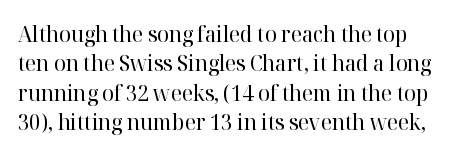
The image shows 22 px text type, upright; set normal line spacing (1.33x), normal letter spacing, not underlined.
